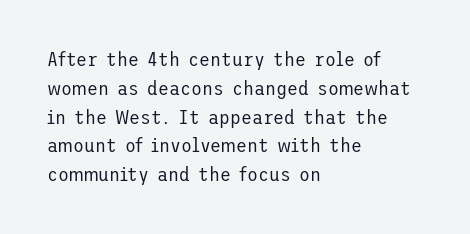
The image shows 20 px text type, upright; set left-aligned, normal line spacing (1.44x), normal letter spacing, not underlined.
